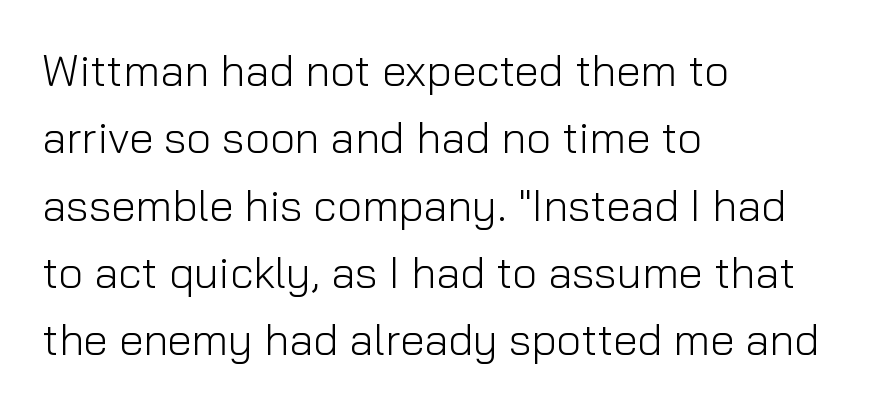
Tall strokes in this sample are plumb rather than angled. Teacher's note: observe the even left margin — that is flush-left alignment. Nobody touched the tracking dial on this one. The weight would be labelled regular, book, light, or lighter still. Here the designer chose a conventional face with non-uniform glyph widths. This rendering features lettering with no underline.
